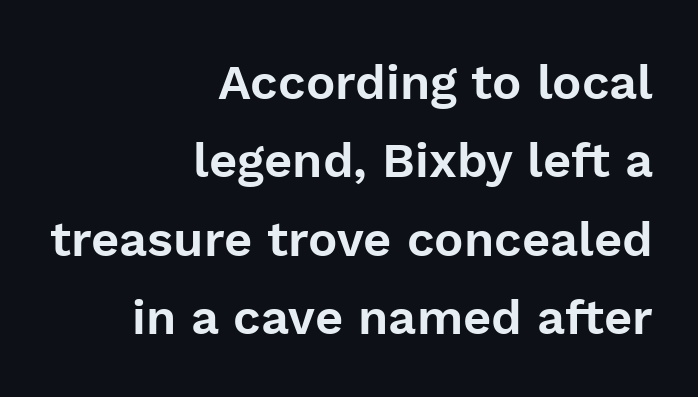
Q: Is the text italic (slanted)? A: No, it is upright.
Q: Is the typeface a serif or a sans-serif typeface? A: Sans-serif.
Q: Is the text underlined? A: No.
Q: How is the paragraph aligned? A: Right-aligned.
Q: Is the spacing between letters normal or unusually wide? A: Normal.
Q: Is the spacing between lines tight, normal or loose? A: Normal.
Q: Width (condensed, normal, or wide)? A: Normal.
Q: Stroke contrast? A: Low.
Q: x-height? A: Medium.
Q: Monospaced? A: No.
